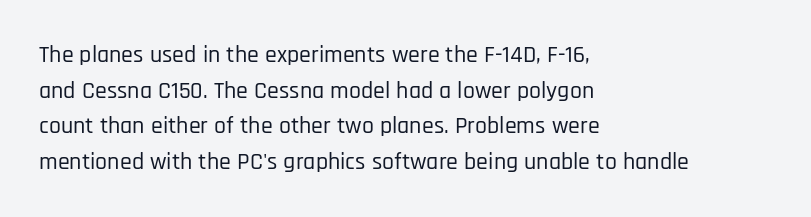
The image shows 24 px text type, upright; set left-aligned, normal line spacing (1.48x), normal letter spacing, not underlined.
